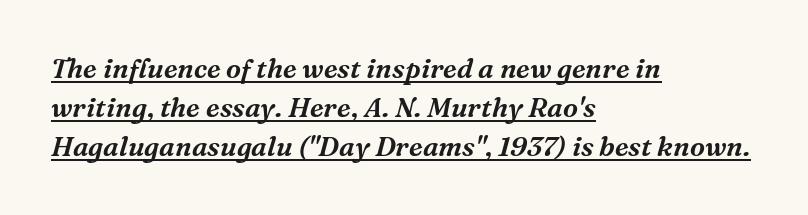
The type is set solid horizontally, with unmodified tracking. Compared with a centered layout, this one pins lines to the left instead. One glance says typical: line gaps are just what's usual. The specimen includes a rule beneath the text block's lines.
